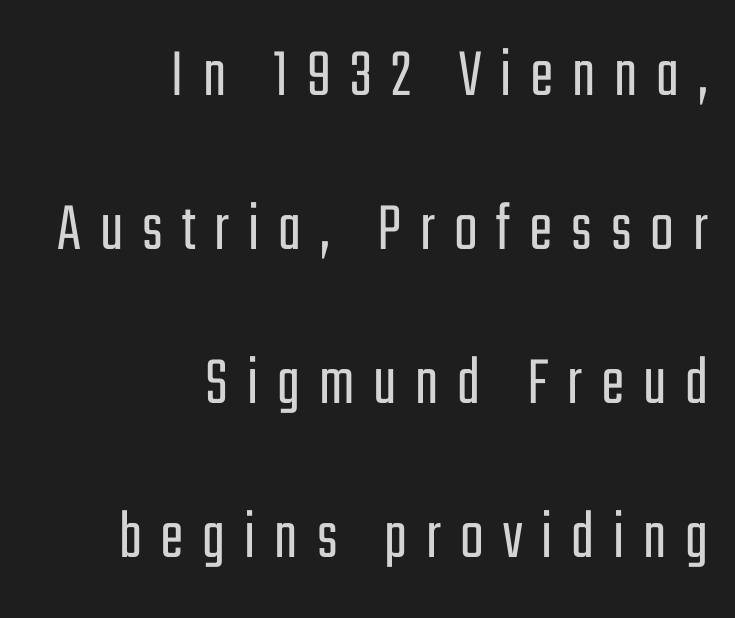
The image shows 70 px light, condensed sans-serif type, upright; set right-aligned, loose line spacing (2.2x), unusually wide letter spacing (+0.27 em), not underlined; low stroke contrast and a medium x-height.
